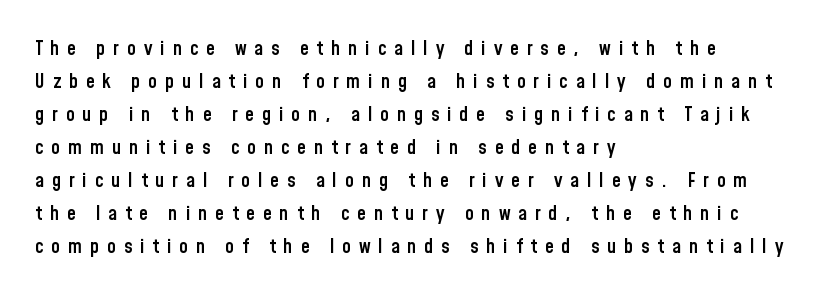
Q: Is the text bold? A: Semi-bold.
Q: Is the text italic (slanted)? A: No, it is upright.
Q: Is the text underlined? A: No.
Q: How is the paragraph aligned? A: Left-aligned.
Q: Is the spacing between letters normal or unusually wide? A: Unusually wide.
Q: Is the spacing between lines tight, normal or loose? A: Normal.
